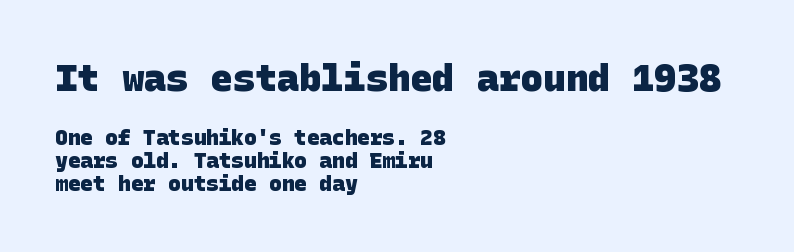
Q: Is the text bold? A: Yes.
Q: Is the typeface a serif or a sans-serif typeface? A: Sans-serif.
Q: Is the text underlined? A: No.
Q: How is the paragraph aligned? A: Left-aligned.
Q: Is the spacing between letters normal or unusually wide? A: Normal.
Q: Is the spacing between lines tight, normal or loose? A: Tight.
Q: Which block of text is set in a larger size, the first (top) or the second (bottom)? A: The first (top) one.
Q: Width (condensed, normal, or wide)? A: Normal.
Q: Stroke contrast? A: Low.
Q: x-height? A: Large.
